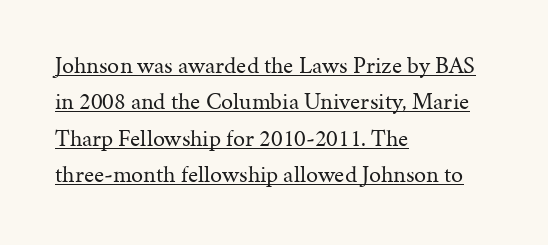
{"italic": "no", "bold": "no", "underline": "yes", "align": "left", "line_spacing": "normal", "line_spacing_ratio": 1.52, "letter_spacing": "normal", "letter_spacing_em": 0.0, "glyph_px": 24}
